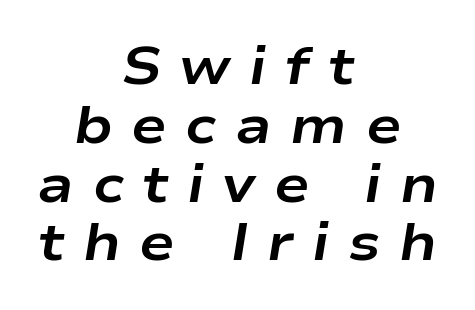
Q: Is the text bold? A: Yes.
Q: Is the text italic (slanted)? A: Yes, it leans right by about 9 degrees.
Q: Is the text underlined? A: No.
Q: How is the paragraph aligned? A: Centered.
Q: Is the spacing between letters normal or unusually wide? A: Unusually wide.
Q: Is the spacing between lines tight, normal or loose? A: Tight.
Q: Width (condensed, normal, or wide)? A: Wide.
Q: Stroke contrast? A: Low.
Q: x-height? A: Medium.
Q: Monospaced? A: No.
